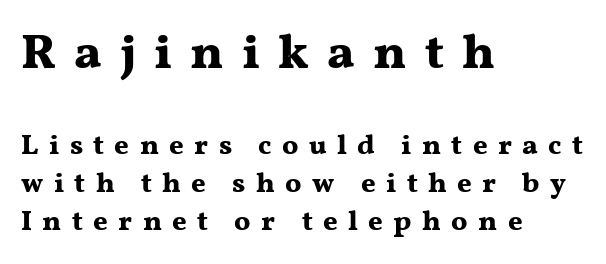
Q: Is the text bold? A: Yes.
Q: Is the text italic (slanted)? A: No, it is upright.
Q: Is the typeface a serif or a sans-serif typeface? A: Serif.
Q: Is the text underlined? A: No.
Q: How is the paragraph aligned? A: Left-aligned.
Q: Is the spacing between letters normal or unusually wide? A: Unusually wide.
Q: Is the spacing between lines tight, normal or loose? A: Normal.
Q: Which block of text is set in a larger size, the first (top) or the second (bottom)? A: The first (top) one.
Q: Width (condensed, normal, or wide)? A: Wide.
Q: Stroke contrast? A: Medium.
Q: x-height? A: Medium.
Q: Monospaced? A: No.
